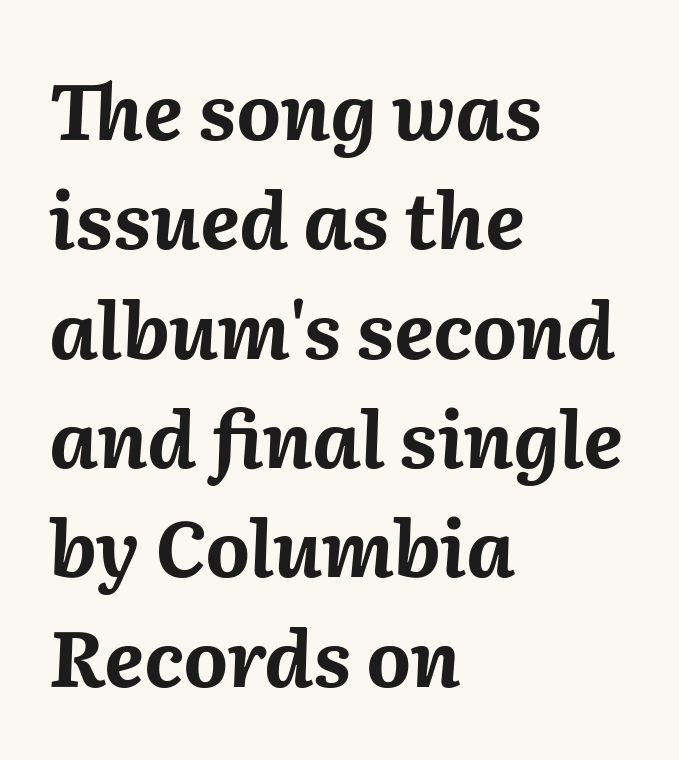
Looks like regular typesetting: each glyph gets only the width it needs. Strokes here are thick enough to call this a true bold. Each row of text sits above clean, open space. How are the letters spaced? Ordinarily, with no added tracking.
